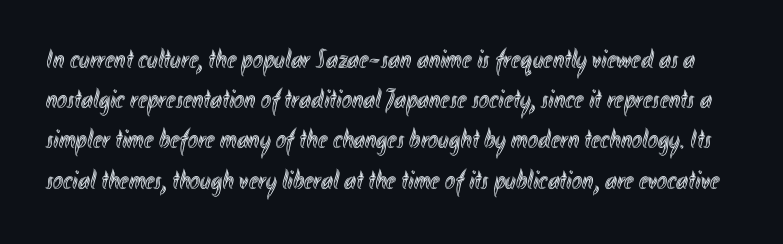
Q: Is the text italic (slanted)? A: Yes.
Q: Is the text underlined? A: No.
Q: Is the spacing between letters normal or unusually wide? A: Normal.
Q: Is the spacing between lines tight, normal or loose? A: Normal.
